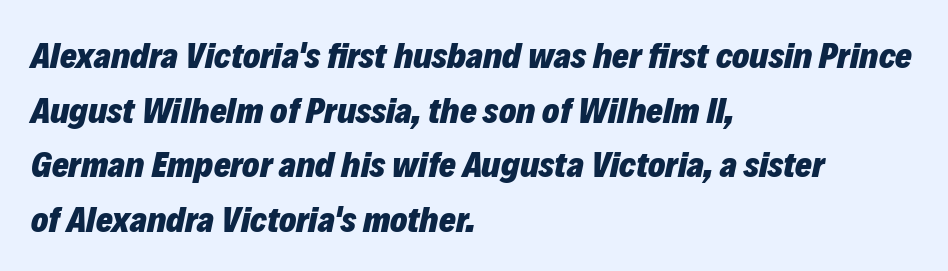
The image shows 36 px heavy type, italic (leaning right); set left-aligned, normal line spacing (1.52x), normal letter spacing, not underlined; low stroke contrast and a medium x-height.
